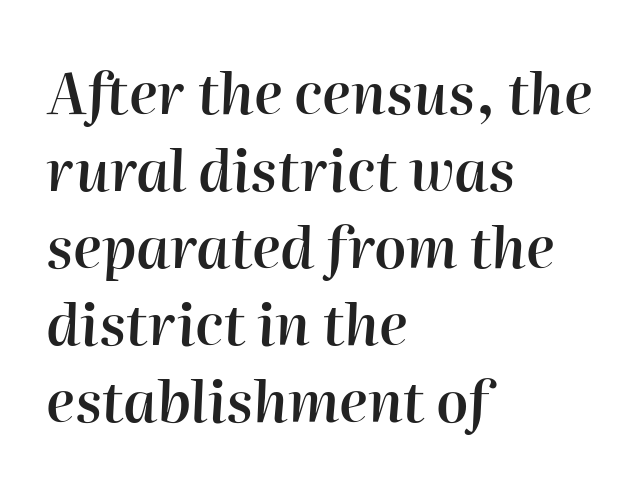
Q: Is the text bold? A: Semi-bold.
Q: Is the text italic (slanted)? A: Yes, it leans right by about 2 degrees.
Q: Is the text underlined? A: No.
Q: How is the paragraph aligned? A: Left-aligned.
Q: Is the spacing between letters normal or unusually wide? A: Normal.
Q: Is the spacing between lines tight, normal or loose? A: Normal.
Q: Width (condensed, normal, or wide)? A: Normal.
Q: Stroke contrast? A: High.
Q: x-height? A: Medium.
Q: Monospaced? A: No.
